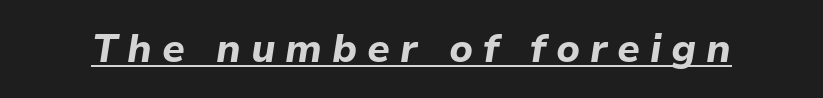
{"italic": "yes", "lean": "right", "slant_degrees": 9, "bold": "yes", "weight": "bold", "width": "normal", "stroke_contrast": "low", "x_height": "medium", "monospaced": "no", "underline": "yes", "letter_spacing": "wide", "letter_spacing_em": 0.25, "glyph_px": 39}
